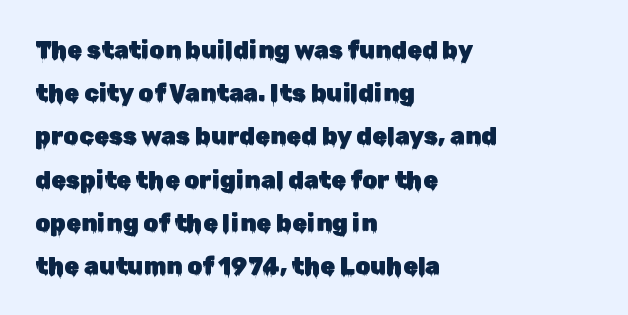
Q: Is the text italic (slanted)? A: No, it is upright.
Q: Is the text underlined? A: No.
Q: How is the paragraph aligned? A: Left-aligned.
Q: Is the spacing between letters normal or unusually wide? A: Normal.
